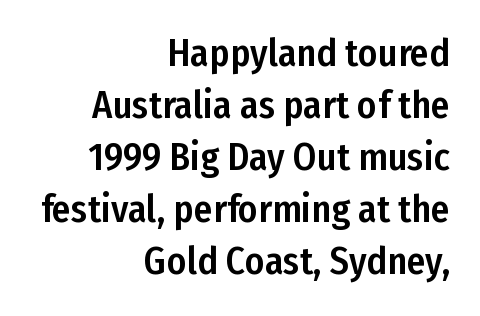
Q: Is the text italic (slanted)? A: No, it is upright.
Q: Is the typeface a serif or a sans-serif typeface? A: Sans-serif.
Q: Is the text underlined? A: No.
Q: How is the paragraph aligned? A: Right-aligned.
Q: Is the spacing between letters normal or unusually wide? A: Normal.
Q: Is the spacing between lines tight, normal or loose? A: Normal.
Q: Width (condensed, normal, or wide)? A: Condensed.
Q: Stroke contrast? A: Low.
Q: x-height? A: Medium.
Q: Monospaced? A: No.
